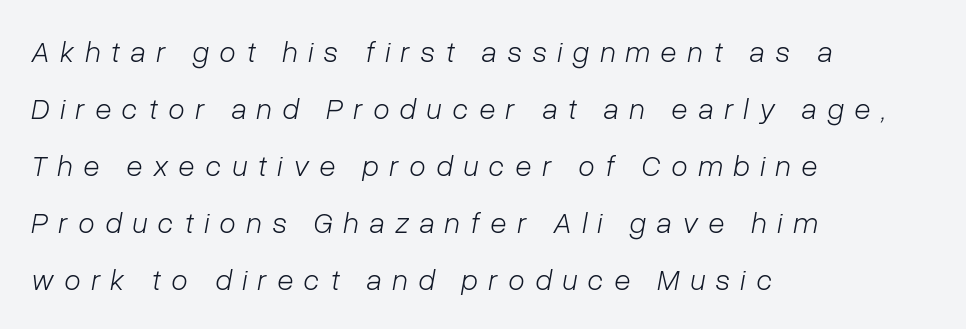
{"italic": "yes", "lean": "right", "slant_degrees": 10, "bold": "no", "weight": "light", "width": "normal", "stroke_contrast": "low", "x_height": "medium", "monospaced": "no", "underline": "no", "align": "left", "line_spacing": "loose", "line_spacing_ratio": 1.9, "letter_spacing": "wide", "letter_spacing_em": 0.35, "glyph_px": 30}
